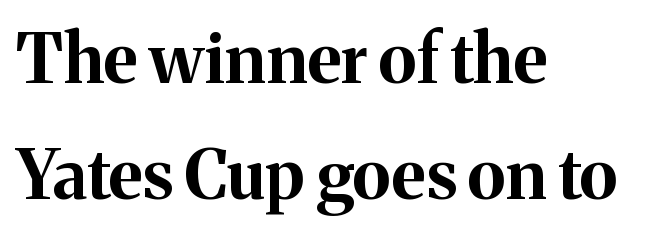
{"serif": "yes", "italic": "no", "bold": "yes", "weight": "bold", "width": "normal", "stroke_contrast": "medium", "x_height": "medium", "monospaced": "no", "underline": "no", "align": "left", "line_spacing_ratio": 1.71, "letter_spacing": "normal", "letter_spacing_em": 0.0, "glyph_px": 68}
